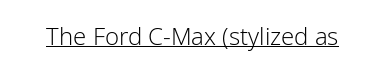
The image shows 24 px text type, upright; set normal letter spacing, underlined.
